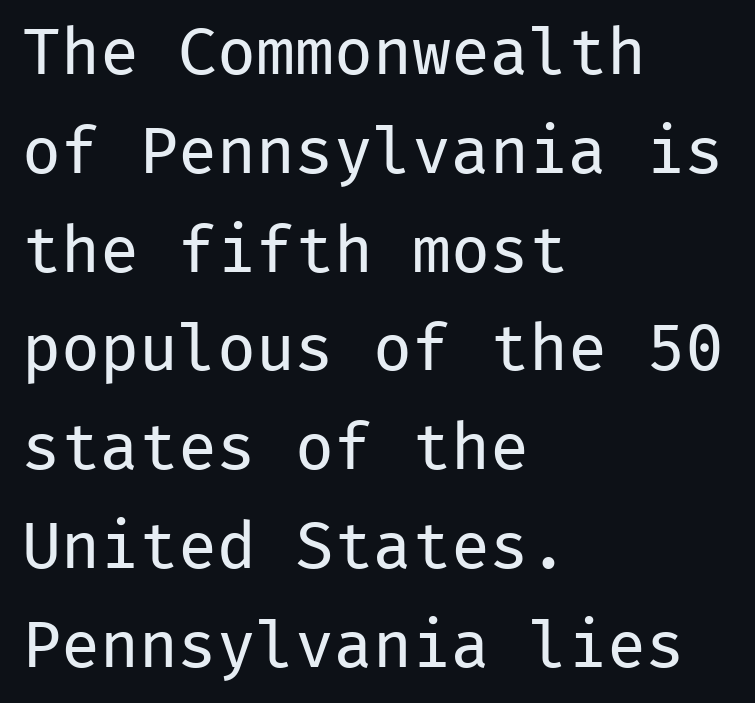
Each letter, wide or thin by design, is forced into the same width here. These lines are set flush left with a ragged right edge. These lines sit exactly where default settings would place them. Standard letterfit; no display-style spreading of the glyphs.
